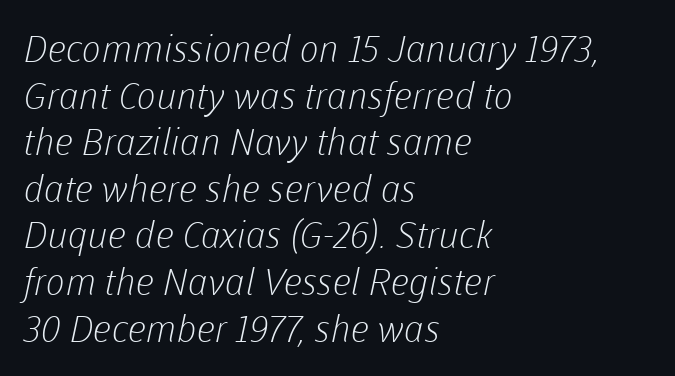
{"serif": "no", "bold": "no", "weight": "light", "width": "normal", "stroke_contrast": "low", "x_height": "medium", "monospaced": "no", "underline": "no", "align": "left", "line_spacing": "normal", "line_spacing_ratio": 1.26, "letter_spacing": "normal", "letter_spacing_em": 0.0, "glyph_px": 37}
